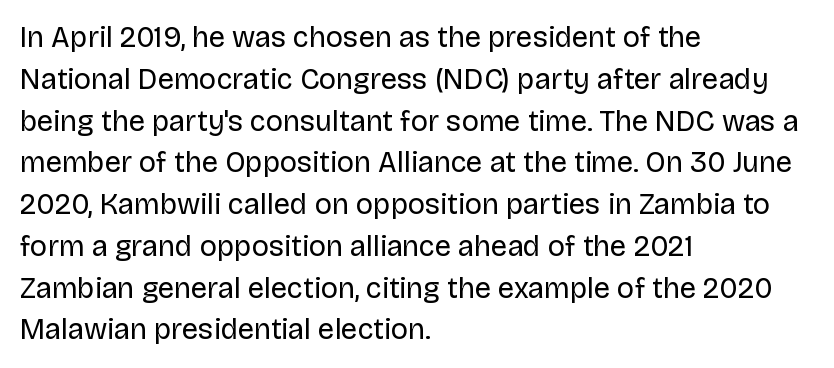
Q: Is the text bold? A: No.
Q: Is the text italic (slanted)? A: No, it is upright.
Q: Is the typeface a serif or a sans-serif typeface? A: Sans-serif.
Q: Is the text underlined? A: No.
Q: How is the paragraph aligned? A: Left-aligned.
Q: Is the spacing between letters normal or unusually wide? A: Normal.
Q: Is the spacing between lines tight, normal or loose? A: Normal.
Q: Width (condensed, normal, or wide)? A: Normal.
Q: Stroke contrast? A: Low.
Q: x-height? A: Large.
Q: Monospaced? A: No.
